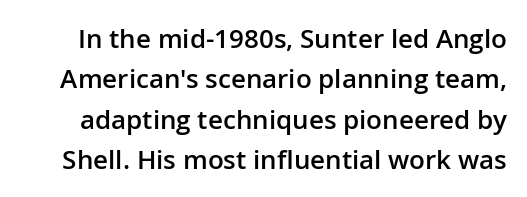
Q: Is the text bold? A: Semi-bold.
Q: Is the text italic (slanted)? A: No, it is upright.
Q: Is the text underlined? A: No.
Q: Is the spacing between letters normal or unusually wide? A: Normal.
Q: Is the spacing between lines tight, normal or loose? A: Normal.
